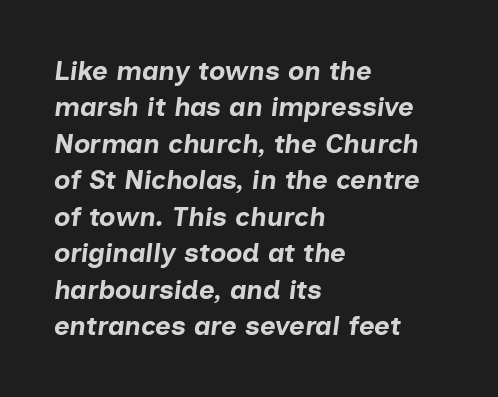
Q: Is the text bold? A: Yes.
Q: Is the text italic (slanted)? A: Yes, it leans right by about 7 degrees.
Q: Is the text underlined? A: No.
Q: How is the paragraph aligned? A: Left-aligned.
Q: Is the spacing between letters normal or unusually wide? A: Normal.
Q: Is the spacing between lines tight, normal or loose? A: Normal.
